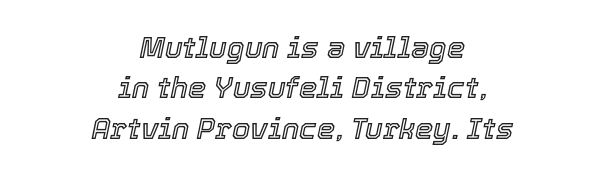
Quick note: underline off. Emphasis-style slanted type is in use. Here the glyphs are tracked normally, forming tight word shapes. Compared with a flush-left layout, this one balances lines on the center instead. The rendering uses natural spacing where letterforms have individual widths. Regular leading.
